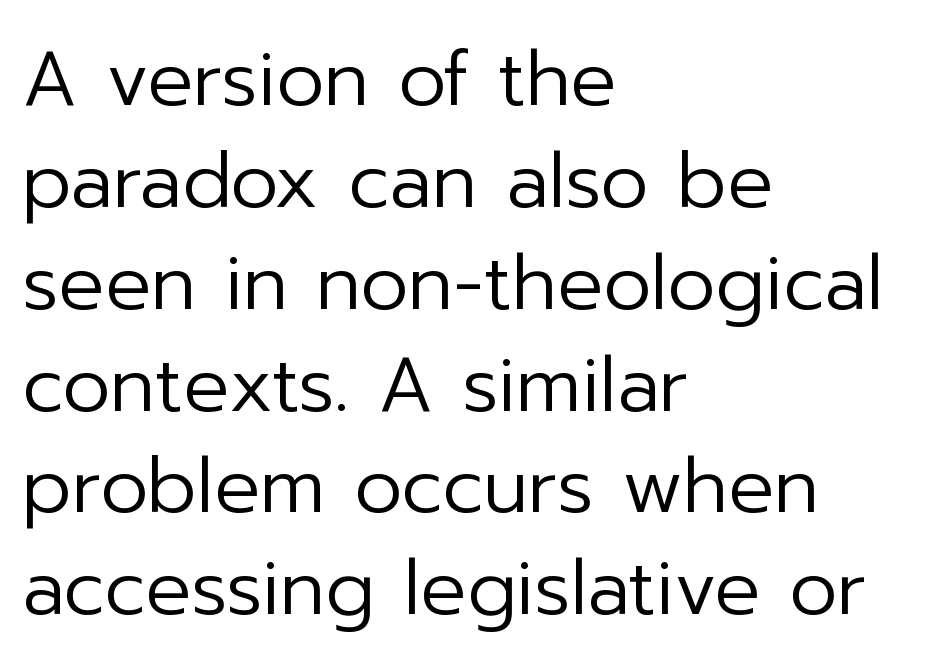
{"serif": "no", "italic": "no", "bold": "no", "weight": "regular", "width": "normal", "stroke_contrast": "low", "x_height": "medium", "monospaced": "no", "underline": "no", "align": "left", "line_spacing": "normal", "line_spacing_ratio": 1.34, "letter_spacing": "normal", "letter_spacing_em": 0.0, "glyph_px": 76}
